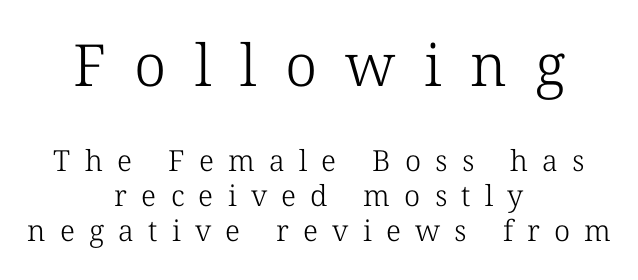
Q: Is the text bold? A: No.
Q: Is the typeface a serif or a sans-serif typeface? A: Serif.
Q: Is the text underlined? A: No.
Q: How is the paragraph aligned? A: Centered.
Q: Is the spacing between letters normal or unusually wide? A: Unusually wide.
Q: Which block of text is set in a larger size, the first (top) or the second (bottom)? A: The first (top) one.
Q: Width (condensed, normal, or wide)? A: Normal.
Q: Stroke contrast? A: Low.
Q: x-height? A: Medium.
Q: Monospaced? A: No.
